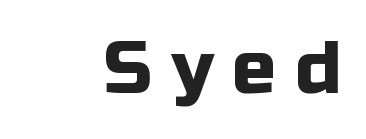
The image shows 73 px sans-serif type, upright; set unusually wide letter spacing (+0.26 em), not underlined; low stroke contrast and a medium x-height.
